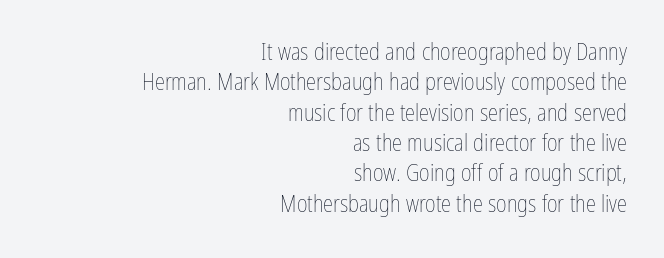
Q: Is the text bold? A: No.
Q: Is the text italic (slanted)? A: No, it is upright.
Q: Is the text underlined? A: No.
Q: How is the paragraph aligned? A: Right-aligned.
Q: Is the spacing between letters normal or unusually wide? A: Normal.
Q: Is the spacing between lines tight, normal or loose? A: Normal.
